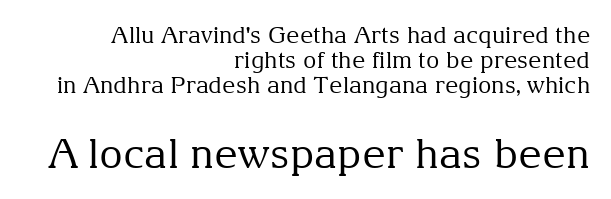
The strip under each line holds only bare page. Posture: upright roman. These lines keep a tight, regular rhythm from letter to letter. This sample uses a serif face.
